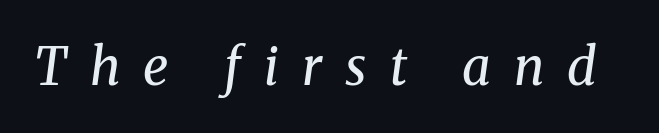
{"serif": "yes", "italic": "yes", "lean": "right", "slant_degrees": 8, "bold": "no", "weight": "regular", "width": "normal", "stroke_contrast": "medium", "x_height": "medium", "monospaced": "no", "underline": "no", "letter_spacing": "wide", "letter_spacing_em": 0.45, "glyph_px": 51}
